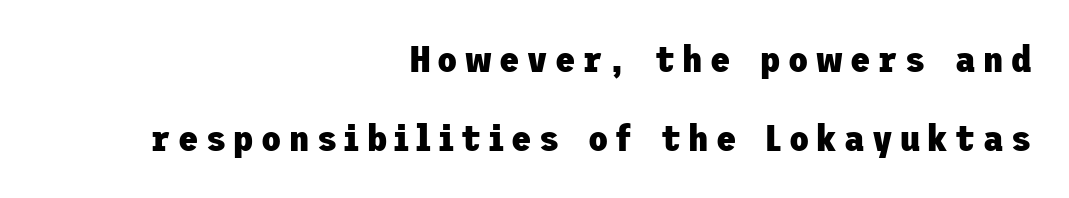
{"serif": "no", "italic": "no", "bold": "yes", "weight": "heavy", "width": "normal", "stroke_contrast": "low", "x_height": "medium", "underline": "no", "align": "right", "line_spacing": "loose", "line_spacing_ratio": 2.14, "letter_spacing": "wide", "letter_spacing_em": 0.2, "glyph_px": 37}
